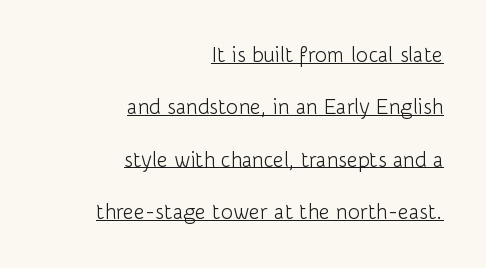
The image shows 21 px text type, upright; set right-aligned, loose line spacing (2.49x), normal letter spacing, underlined.
